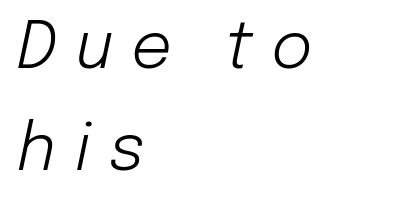
Q: Is the text bold? A: No.
Q: Is the text italic (slanted)? A: Yes, it leans right by about 12 degrees.
Q: Is the text underlined? A: No.
Q: How is the paragraph aligned? A: Left-aligned.
Q: Is the spacing between letters normal or unusually wide? A: Unusually wide.
Q: Is the spacing between lines tight, normal or loose? A: Normal.
Q: Width (condensed, normal, or wide)? A: Normal.
Q: Stroke contrast? A: Low.
Q: x-height? A: Medium.
Q: Monospaced? A: No.
